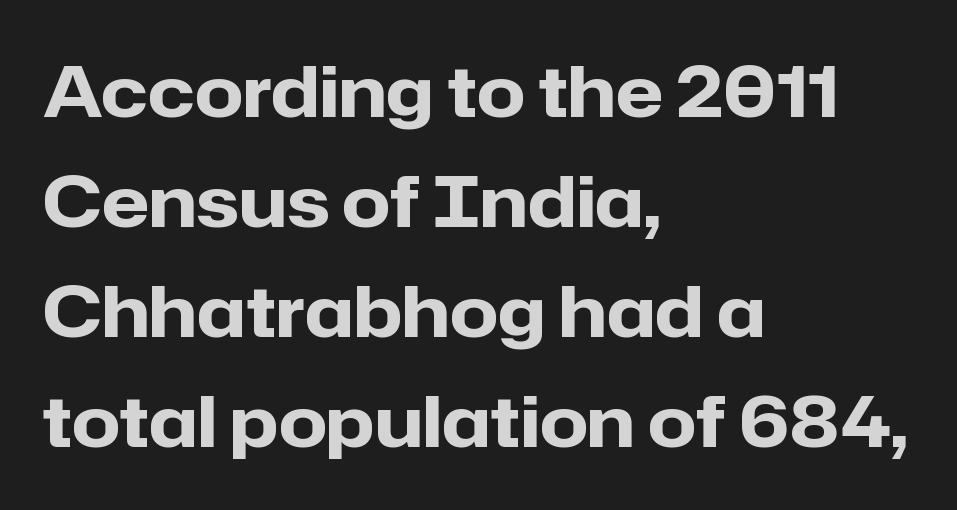
{"serif": "no", "italic": "no", "bold": "yes", "weight": "heavy", "width": "normal", "stroke_contrast": "low", "x_height": "medium", "monospaced": "no", "underline": "no", "align": "left", "line_spacing": "normal", "line_spacing_ratio": 1.57, "letter_spacing": "normal", "letter_spacing_em": 0.0, "glyph_px": 70}
